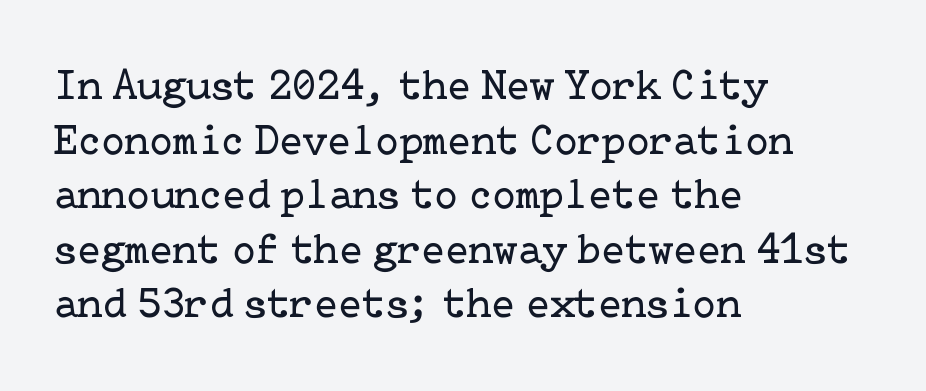
The image shows 43 px regular-weight serif type, upright; set left-aligned, normal line spacing (1.27x), normal letter spacing, not underlined; low stroke contrast and a medium x-height.
